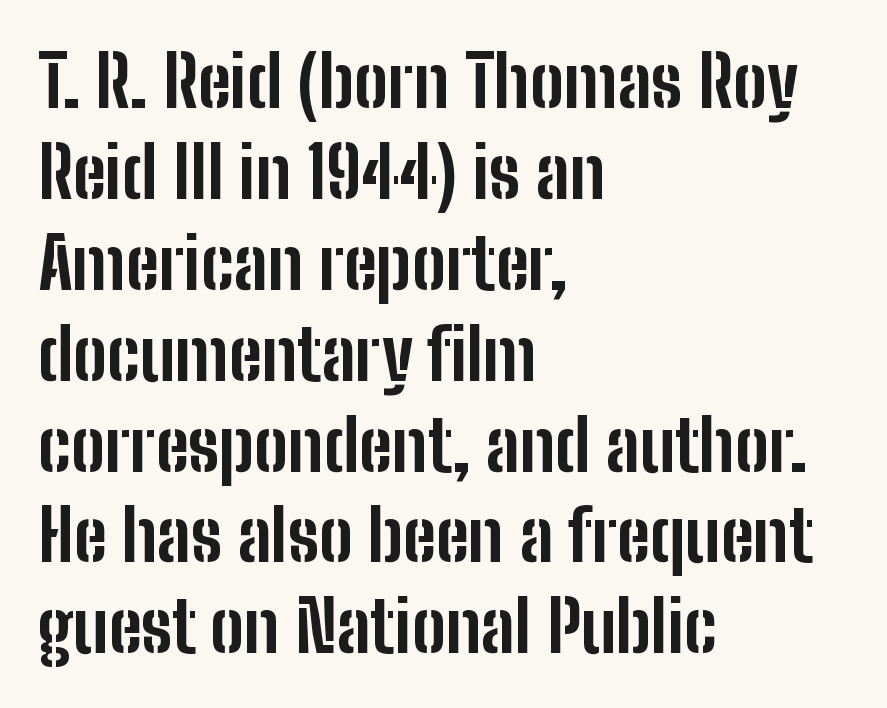
Q: Is the text bold? A: Yes.
Q: Is the text italic (slanted)? A: No, it is upright.
Q: Is the typeface a serif or a sans-serif typeface? A: Sans-serif.
Q: Is the text underlined? A: No.
Q: How is the paragraph aligned? A: Left-aligned.
Q: Is the spacing between letters normal or unusually wide? A: Normal.
Q: Is the spacing between lines tight, normal or loose? A: Normal.
Q: Width (condensed, normal, or wide)? A: Condensed.
Q: Stroke contrast? A: Low.
Q: x-height? A: Medium.
Q: Monospaced? A: No.
